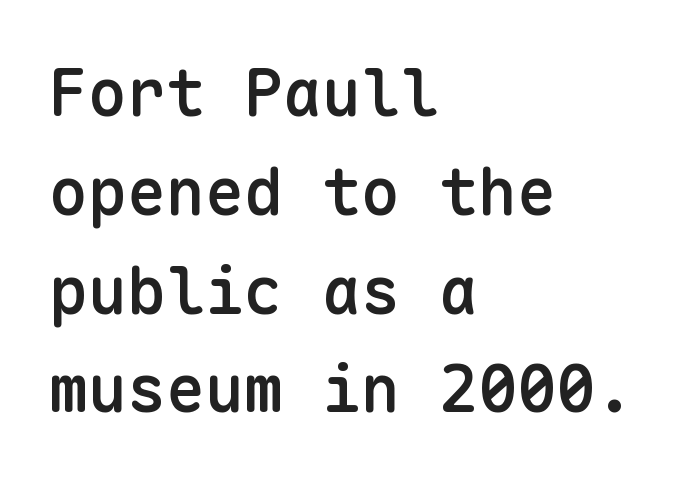
Q: Is the text bold? A: Semi-bold.
Q: Is the text italic (slanted)? A: No, it is upright.
Q: Is the typeface a serif or a sans-serif typeface? A: Sans-serif.
Q: Is the text underlined? A: No.
Q: How is the paragraph aligned? A: Left-aligned.
Q: Is the spacing between letters normal or unusually wide? A: Normal.
Q: Is the spacing between lines tight, normal or loose? A: Normal.
Q: Width (condensed, normal, or wide)? A: Normal.
Q: Stroke contrast? A: Low.
Q: x-height? A: Medium.
Q: Monospaced? A: Yes.
